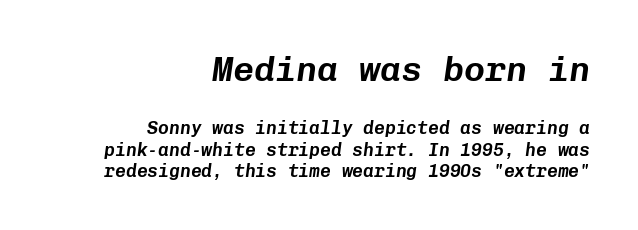
The image shows 35 px text type, italic (leaning right), monospaced; set right-aligned, line spacing 1.18x, normal letter spacing, not underlined; the first (top) block is 1.94x larger; low stroke contrast and a medium x-height.
